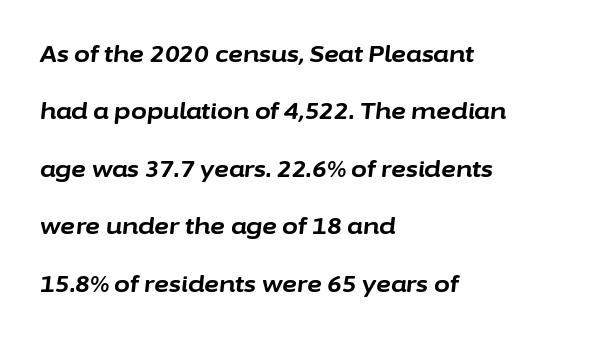
Q: Is the text bold? A: Yes.
Q: Is the text italic (slanted)? A: Yes, it leans right by about 6 degrees.
Q: Is the text underlined? A: No.
Q: How is the paragraph aligned? A: Left-aligned.
Q: Is the spacing between letters normal or unusually wide? A: Normal.
Q: Is the spacing between lines tight, normal or loose? A: Loose.
